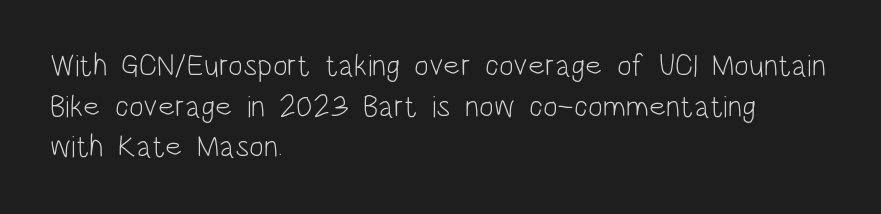
The image shows 31 px light, condensed sans-serif type, upright; set left-aligned, normal line spacing (1.31x), normal letter spacing, not underlined; low stroke contrast and a large x-height.
